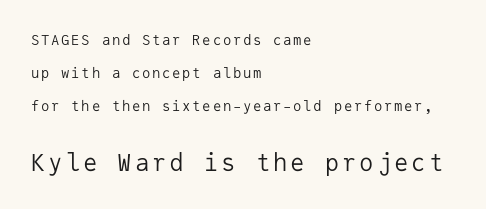
Q: Is the text bold? A: No.
Q: Is the text italic (slanted)? A: No, it is upright.
Q: Is the text underlined? A: No.
Q: How is the paragraph aligned? A: Left-aligned.
Q: Is the spacing between lines tight, normal or loose? A: Loose.
Q: Which block of text is set in a larger size, the first (top) or the second (bottom)? A: The second (bottom) one.
